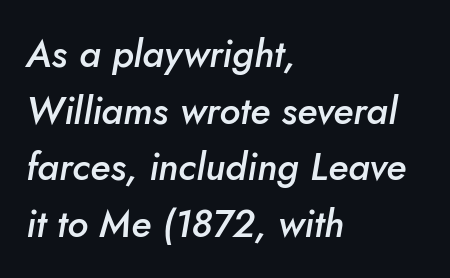
Would a proofreader flag this as italicized? Yes. Proportional: the letters do not fall into vertical columns. The rows are spaced the way most documents space them. Typesetter's note: demi weight, one step under bold.
